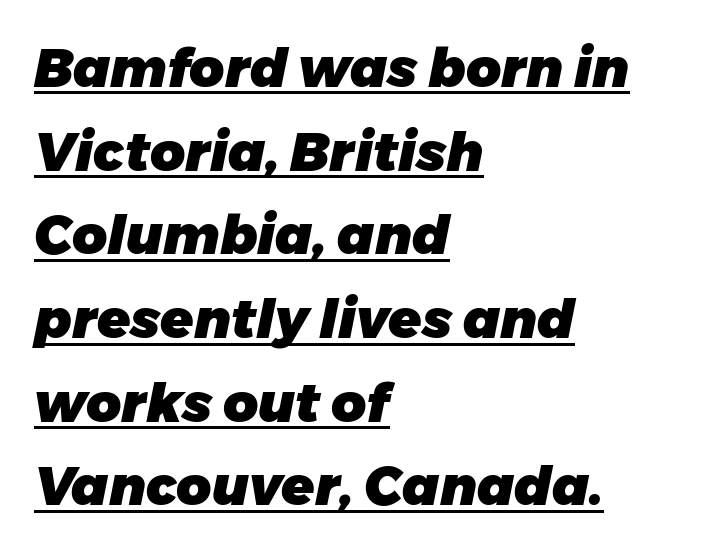
Students, this is bold: see how much ink each stroke carries. All the whitespace from short lines collects on the right. The rendering uses a moderate line-height, typical for paragraphs. This sample has the flowing, uneven cadence of proportional lettering. When letters slant like this, we call the style italic.
